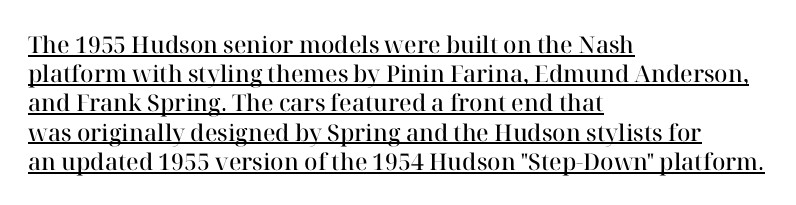
{"italic": "no", "bold": "semi", "underline": "yes", "align": "left", "line_spacing": "normal", "line_spacing_ratio": 1.27, "letter_spacing": "normal", "letter_spacing_em": 0.0, "glyph_px": 23}
